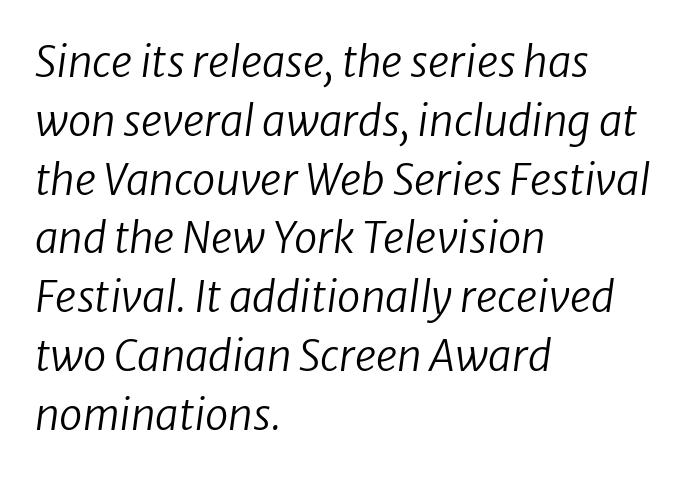
{"serif": "no", "bold": "no", "weight": "regular", "width": "normal", "stroke_contrast": "low", "x_height": "medium", "monospaced": "no", "underline": "no", "align": "left", "line_spacing": "normal", "line_spacing_ratio": 1.4, "letter_spacing": "normal", "letter_spacing_em": 0.0, "glyph_px": 42}
